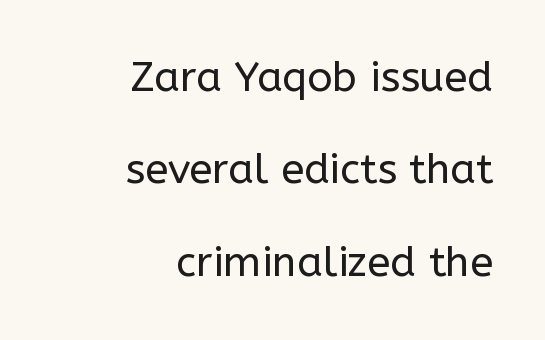
Leading: increased. Descenders hang freely into open space. Stems here are at most as thick as an everyday book face. Rendered with straight, roman letterforms. No feet cap the strokes, marking this as sans-serif type. Do the characters align in a grid? No, the font is proportional.
